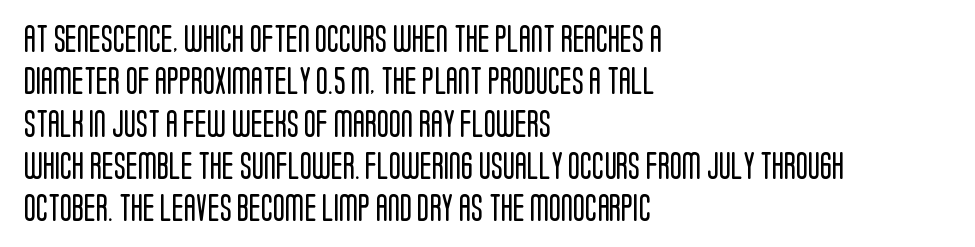
Descender tails drop into unmarked territory. A typesetter would call this zero additional tracking. Regular leading. Casual observation: everything's shoved over to the left. The strokes are not fattened; the text isn't bold. Characters remain perfectly vertical along every line.
